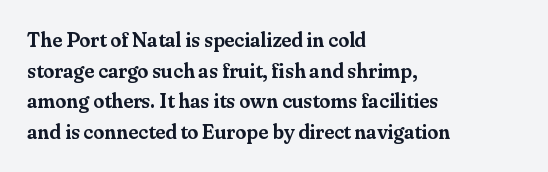
Posture: upright roman. Where is the straight margin? On the left. The passage shown stacks its lines at a standard gap. The passage shown is not underscored anywhere. The tracking reads as untouched default to a designer's eye.
